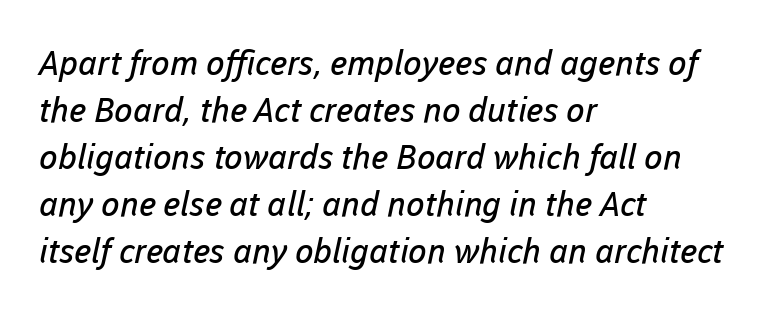
{"serif": "no", "bold": "no", "weight": "regular", "width": "normal", "stroke_contrast": "low", "x_height": "medium", "monospaced": "no", "underline": "no", "align": "left", "line_spacing": "normal", "line_spacing_ratio": 1.38, "letter_spacing": "normal", "letter_spacing_em": 0.0, "glyph_px": 34}
